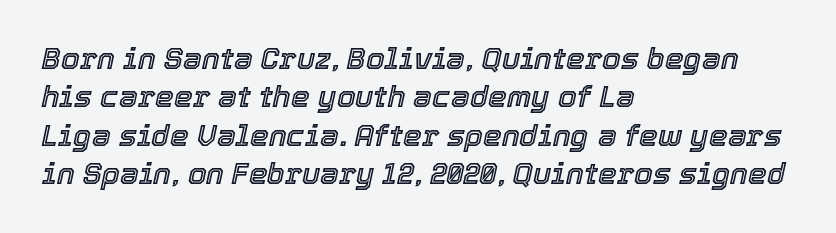
Notice how the passage keeps a crisp vertical edge on the left only. Nobody drew a line under any word here. The type is set solid horizontally, with unmodified tracking. Characters are canted at an angle relative to the baseline's perpendicular. Looks like regular typesetting: each glyph gets only the width it needs. The block of text has a typical density, with ordinary space between rows.
